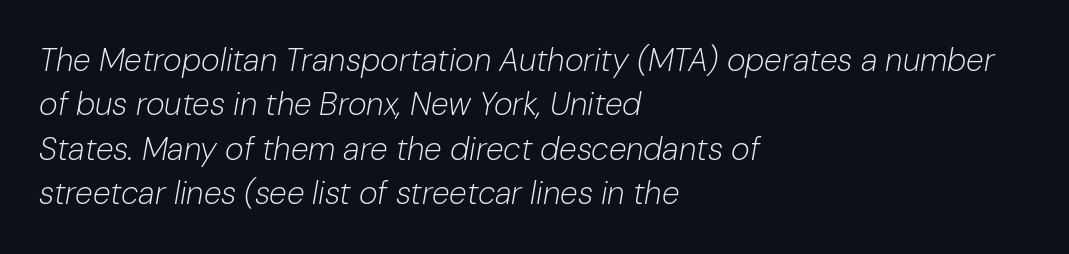
The line-height multiplier appears to be the usual default. Bold? No — there's no thickening of the strokes. Italic: yes, the glyphs are oblique. A student would call this left alignment; a typographer would say flush left, rag right. The baseline area is clear. These lines are rendered in a variable-pitch font.
